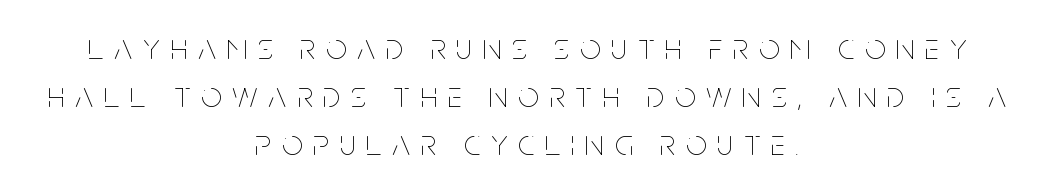
Compared with a flush-left layout, this one balances lines on the center instead. The typeface has the unassuming heft of standard copy or less. The passage shown stacks its lines at a standard gap. Glyph-to-glyph distance is far greater than everyday printed text. The typography opts for an upright posture over an oblique one.
